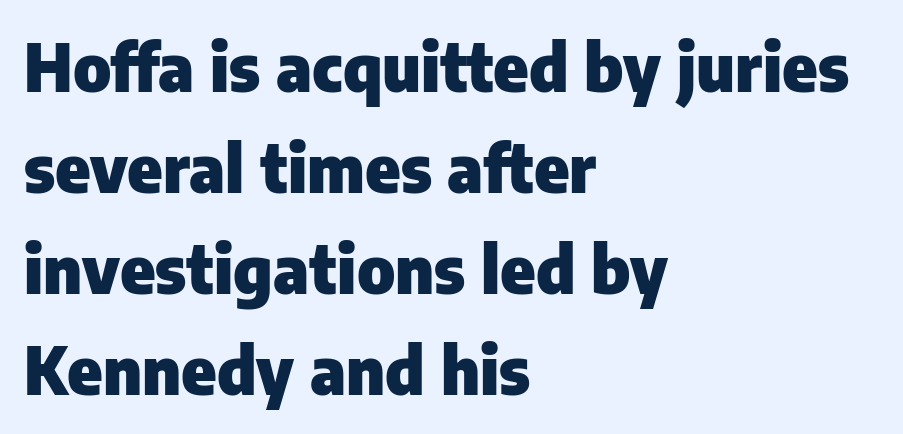
The image shows 66 px heavy sans-serif type, upright; set left-aligned, normal line spacing (1.53x), normal letter spacing, not underlined; low stroke contrast and a medium x-height.
